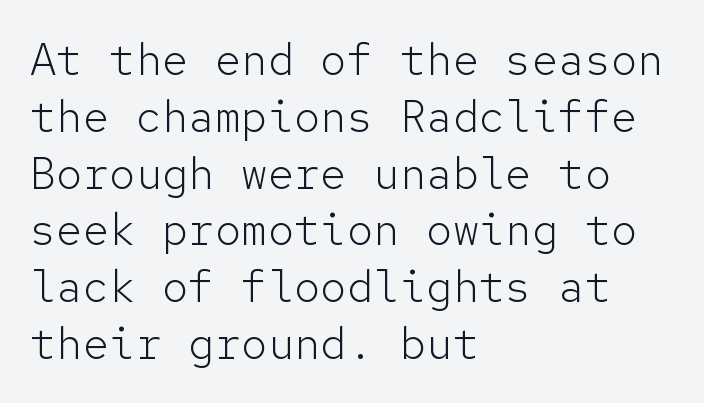
Vertically, the passage feels balanced, rows spaced as you'd expect. Do the characters align in a grid? Yes, the font is monospaced. Tracking value appears to be zero — textbook default spacing. The strip under each line holds only bare page.
